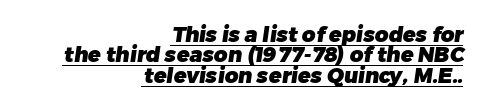
Q: Is the text bold? A: Yes.
Q: Is the text underlined? A: Yes.
Q: How is the paragraph aligned? A: Right-aligned.
Q: Is the spacing between letters normal or unusually wide? A: Normal.
Q: Is the spacing between lines tight, normal or loose? A: Tight.
